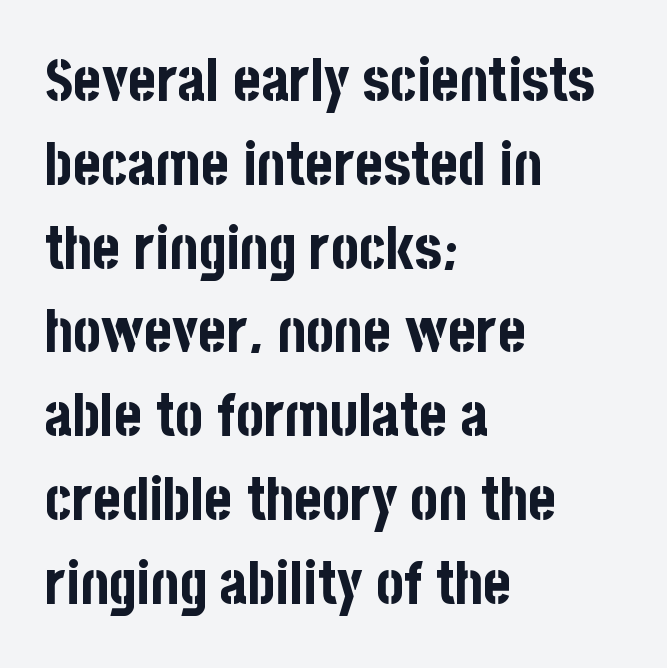
{"serif": "no", "italic": "no", "bold": "yes", "weight": "bold", "width": "condensed", "stroke_contrast": "low", "x_height": "large", "monospaced": "no", "underline": "no", "align": "left", "line_spacing": "normal", "line_spacing_ratio": 1.42, "letter_spacing": "normal", "letter_spacing_em": 0.0, "glyph_px": 59}
